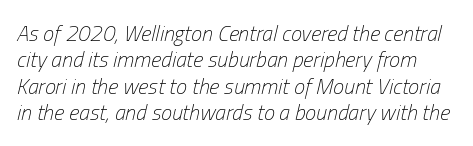
The image shows 22 px text type, italic (leaning right); set line spacing 1.2x, normal letter spacing, not underlined.
